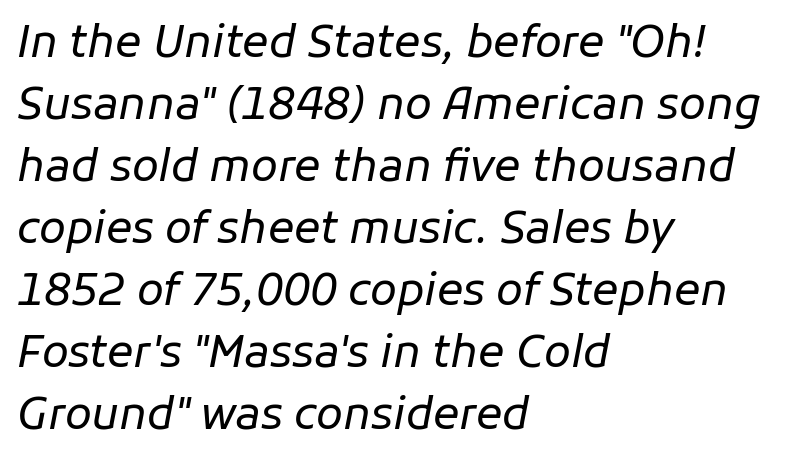
The image shows 44 px regular-weight type, italic (leaning right); set left-aligned, normal line spacing (1.41x), normal letter spacing, not underlined; low stroke contrast and a medium x-height.
